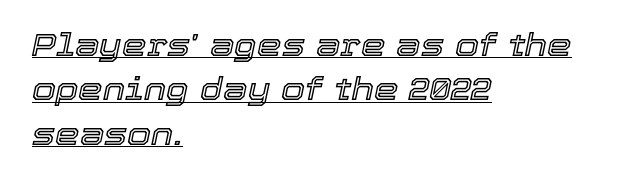
Do the characters align in a grid? No, the font is proportional. Interline gaps are of average width in this sample. This rendering uses left alignment, leaving the right contour irregular. Notice how a bar underscores the lettering throughout. Slanted lettering throughout.
